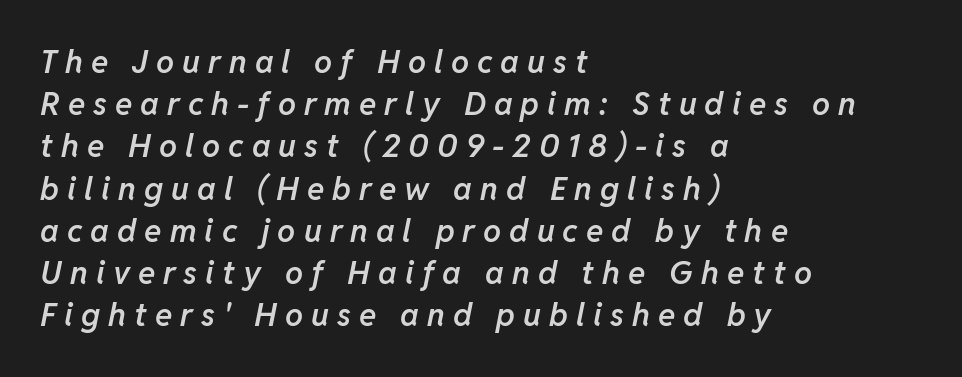
{"italic": "yes", "lean": "right", "slant_degrees": 11, "bold": "semi", "weight": "semibold", "width": "normal", "stroke_contrast": "low", "x_height": "medium", "monospaced": "no", "underline": "no", "align": "left", "line_spacing": "normal", "line_spacing_ratio": 1.32, "letter_spacing": "wide", "letter_spacing_em": 0.25, "glyph_px": 32}
